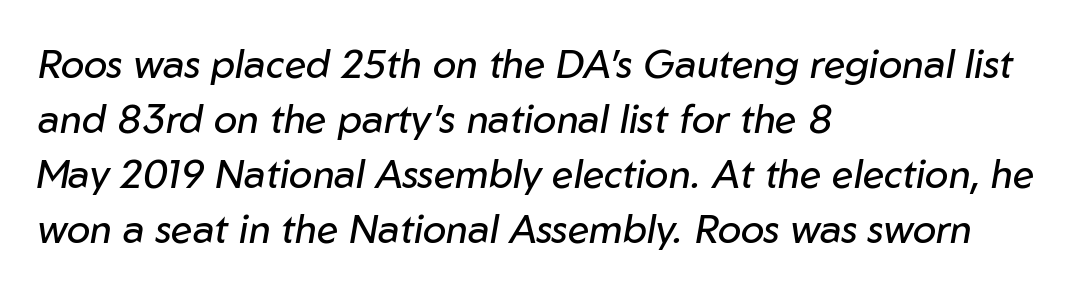
{"italic": "yes", "lean": "right", "slant_degrees": 10, "bold": "no", "weight": "regular", "width": "normal", "stroke_contrast": "low", "x_height": "medium", "monospaced": "no", "underline": "no", "align": "left", "line_spacing": "normal", "line_spacing_ratio": 1.41, "letter_spacing": "normal", "letter_spacing_em": 0.0, "glyph_px": 39}
